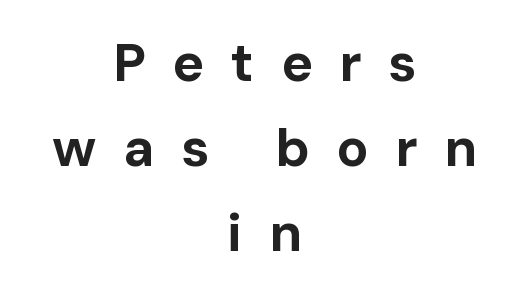
The image shows 53 px bold sans-serif type, upright; set centered, normal line spacing (1.6x), unusually wide letter spacing (+0.5 em), not underlined; low stroke contrast and a medium x-height.
